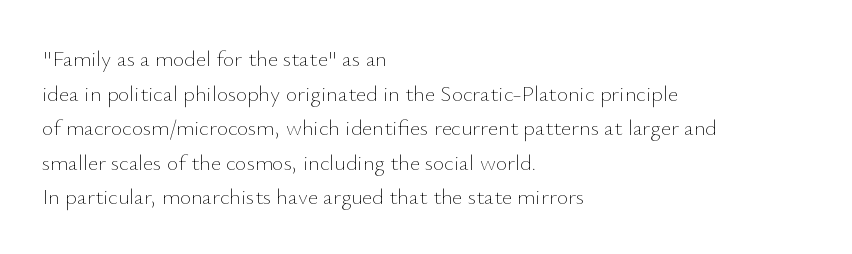
The image shows 22 px text type, upright; set left-aligned, normal line spacing (1.57x), normal letter spacing, not underlined.
